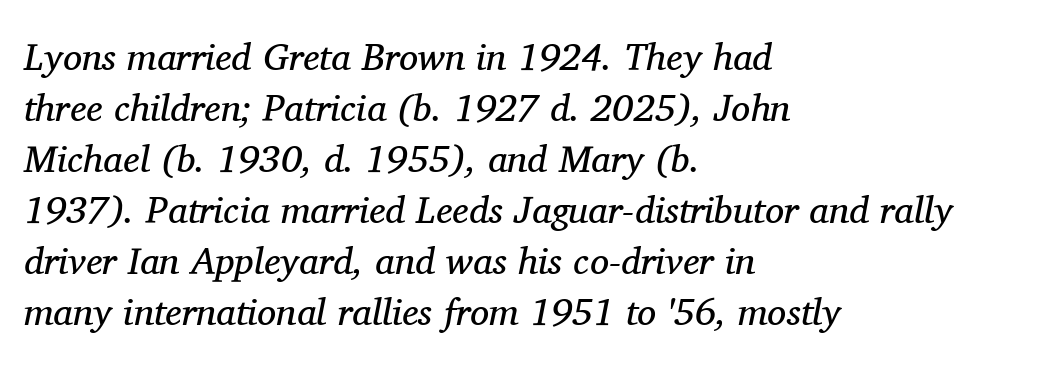
This sample uses plain, unmodified letter spacing. Compared with typical paragraphs, the rows here are spaced about the same. The space directly below the letters is spotless. Every row of glyphs begins at an identical x-position on the left. The letters advance in unequal steps, a hallmark of proportional type.
